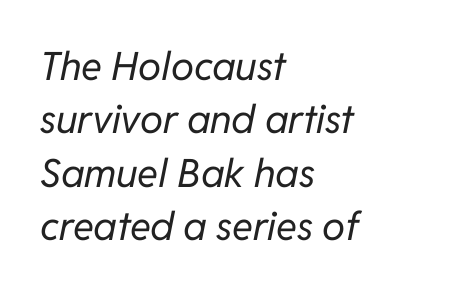
Q: Is the text bold? A: No.
Q: Is the text italic (slanted)? A: Yes, it leans right by about 11 degrees.
Q: Is the text underlined? A: No.
Q: How is the paragraph aligned? A: Left-aligned.
Q: Is the spacing between letters normal or unusually wide? A: Normal.
Q: Is the spacing between lines tight, normal or loose? A: Normal.
Q: Width (condensed, normal, or wide)? A: Normal.
Q: Stroke contrast? A: Low.
Q: x-height? A: Medium.
Q: Monospaced? A: No.
